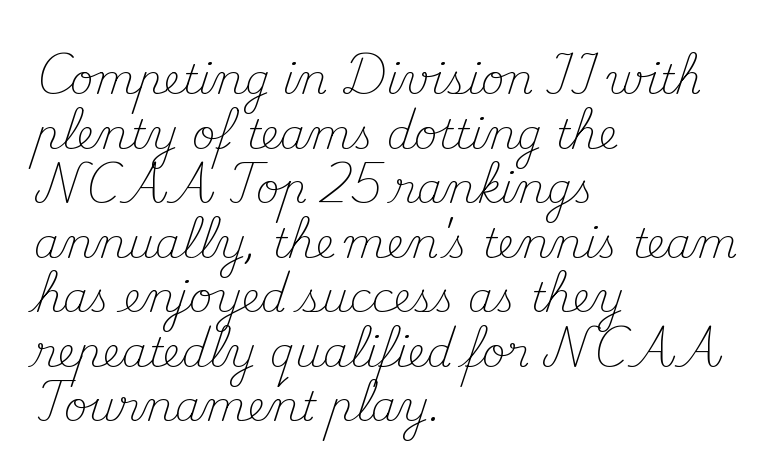
{"serif": "yes", "bold": "no", "weight": "light", "width": "normal", "stroke_contrast": "medium", "x_height": "small", "monospaced": "no", "underline": "no", "align": "left", "line_spacing": "normal", "line_spacing_ratio": 1.33, "letter_spacing": "normal", "letter_spacing_em": 0.0, "glyph_px": 41}
